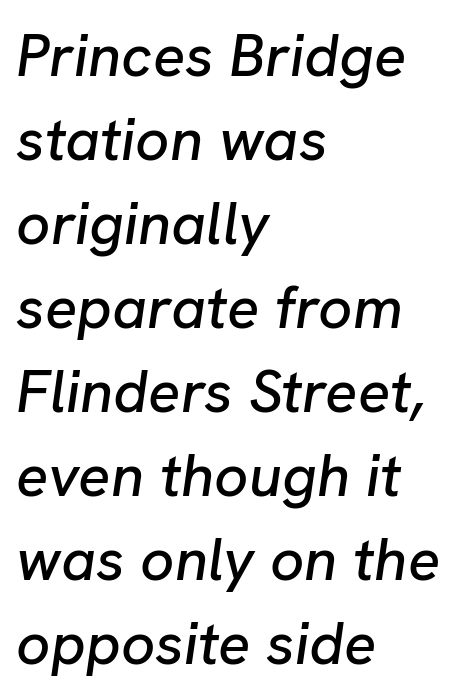
Q: Is the text italic (slanted)? A: Yes, it leans right by about 8 degrees.
Q: Is the text underlined? A: No.
Q: How is the paragraph aligned? A: Left-aligned.
Q: Is the spacing between letters normal or unusually wide? A: Normal.
Q: Is the spacing between lines tight, normal or loose? A: Normal.
Q: Width (condensed, normal, or wide)? A: Normal.
Q: Stroke contrast? A: Low.
Q: x-height? A: Medium.
Q: Monospaced? A: No.
